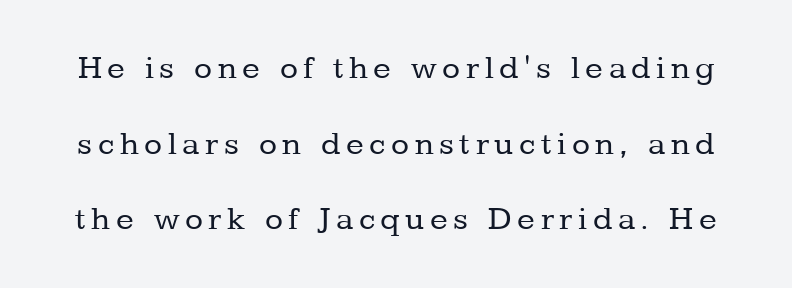
Type style note: has serifs. The baseline area is clear. Spacing verdict: proportional, widths tailored to each character. Weight class: somewhere from thin through regular. Interline gaps are noticeably wide in this sample. The lettering holds an erect, upright posture throughout.
